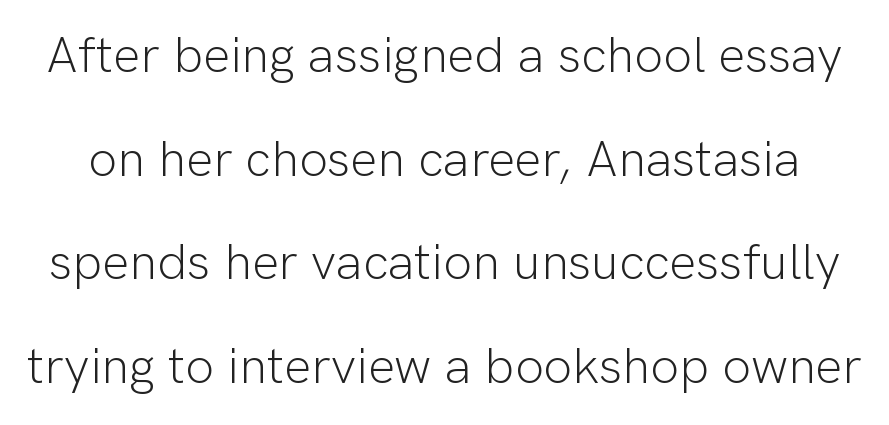
Rendered with straight, roman letterforms. Line spacing here is loose. Nothing sits at the stroke ends, so this counts as sans-serif. Weight: not bold — regular or lighter. Underline: absent. Spacing verdict: proportional, widths tailored to each character.
